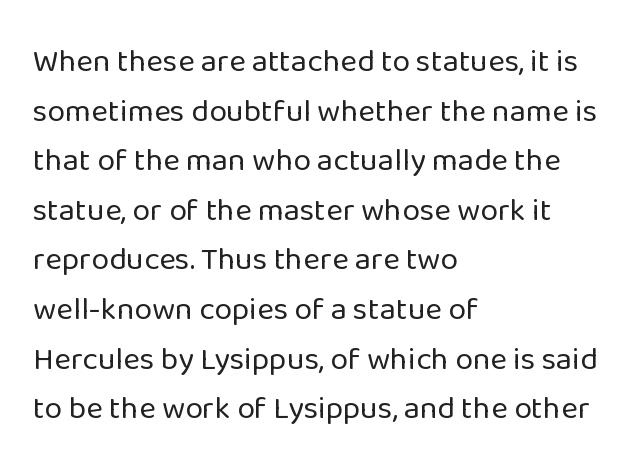
Rendered with straight, roman letterforms. The letterforms sit shoulder to shoulder at normal distance. One glance says typical: line gaps are just what's usual. Casual observation: everything's shoved over to the left. The font family rendered here belongs to the sans-serif group.
